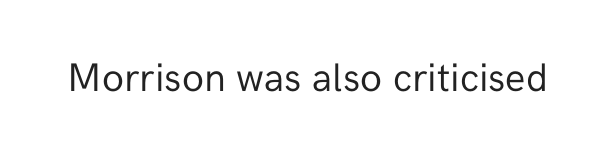
Q: Is the text bold? A: No.
Q: Is the text italic (slanted)? A: No, it is upright.
Q: Is the typeface a serif or a sans-serif typeface? A: Sans-serif.
Q: Is the text underlined? A: No.
Q: Is the spacing between letters normal or unusually wide? A: Normal.
Q: Width (condensed, normal, or wide)? A: Normal.
Q: Stroke contrast? A: Low.
Q: x-height? A: Medium.
Q: Monospaced? A: No.
